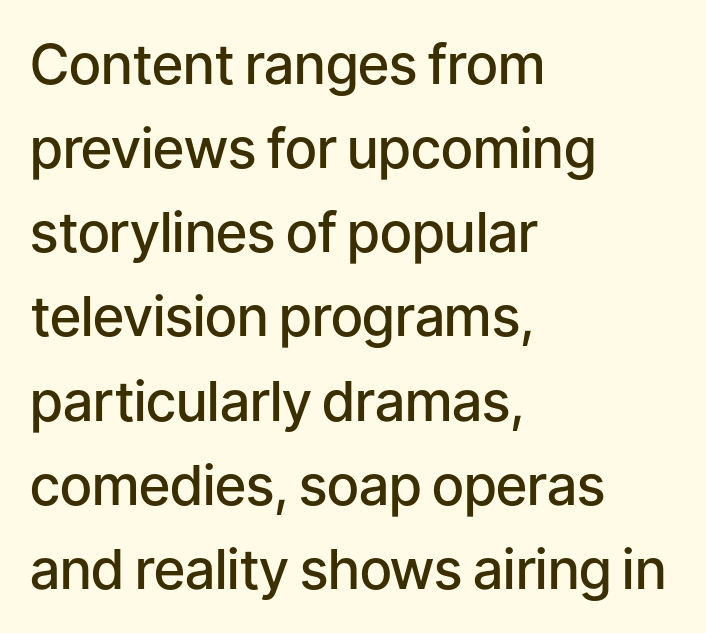
The image shows 55 px semibold sans-serif type, upright; set left-aligned, normal line spacing (1.53x), normal letter spacing, not underlined; low stroke contrast and a medium x-height.
